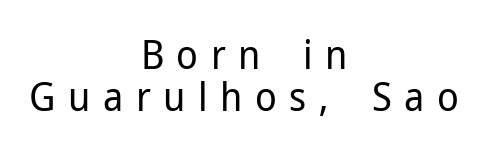
{"serif": "no", "italic": "no", "bold": "no", "weight": "regular", "width": "normal", "stroke_contrast": "low", "x_height": "medium", "monospaced": "no", "underline": "no", "align": "center", "line_spacing": "tight", "line_spacing_ratio": 1.05, "letter_spacing": "wide", "letter_spacing_em": 0.31, "glyph_px": 40}
